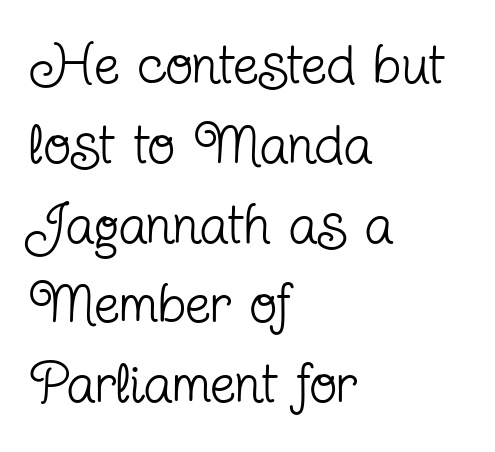
Q: Is the text bold? A: No.
Q: Is the text italic (slanted)? A: No, it is upright.
Q: Is the typeface a serif or a sans-serif typeface? A: Serif.
Q: Is the text underlined? A: No.
Q: How is the paragraph aligned? A: Left-aligned.
Q: Is the spacing between letters normal or unusually wide? A: Normal.
Q: Is the spacing between lines tight, normal or loose? A: Normal.
Q: Width (condensed, normal, or wide)? A: Condensed.
Q: Stroke contrast? A: Low.
Q: x-height? A: Medium.
Q: Monospaced? A: No.
